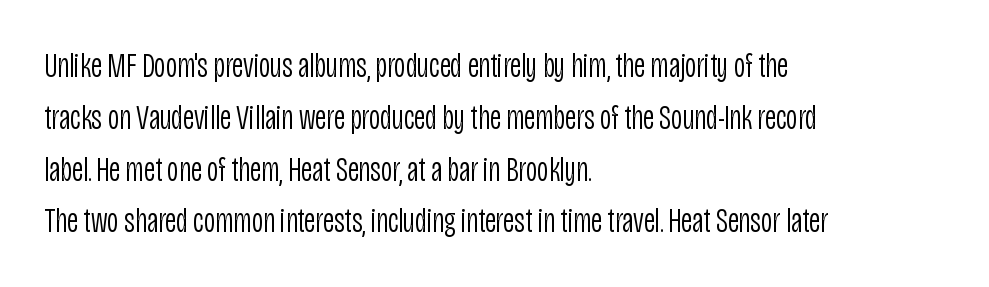
Q: Is the text bold? A: No.
Q: Is the text italic (slanted)? A: No, it is upright.
Q: Is the typeface a serif or a sans-serif typeface? A: Sans-serif.
Q: Is the text underlined? A: No.
Q: How is the paragraph aligned? A: Left-aligned.
Q: Is the spacing between letters normal or unusually wide? A: Normal.
Q: Is the spacing between lines tight, normal or loose? A: Normal.
Q: Width (condensed, normal, or wide)? A: Condensed.
Q: Stroke contrast? A: Low.
Q: x-height? A: Large.
Q: Monospaced? A: No.
